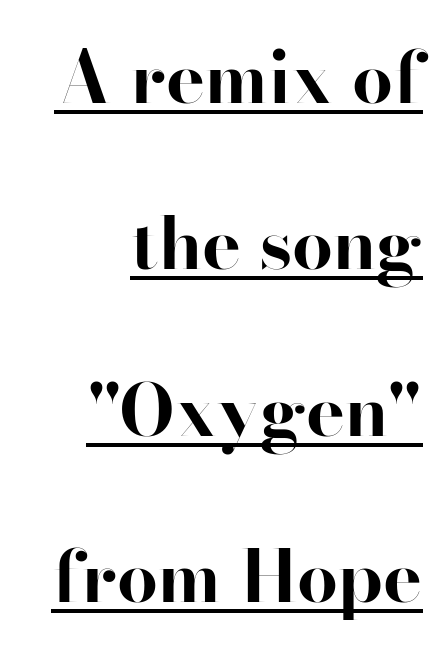
{"serif": "yes", "italic": "no", "bold": "yes", "weight": "bold", "width": "normal", "stroke_contrast": "high", "x_height": "small", "monospaced": "no", "underline": "yes", "align": "right", "line_spacing": "loose", "line_spacing_ratio": 2.28, "letter_spacing": "normal", "letter_spacing_em": 0.0, "glyph_px": 73}
